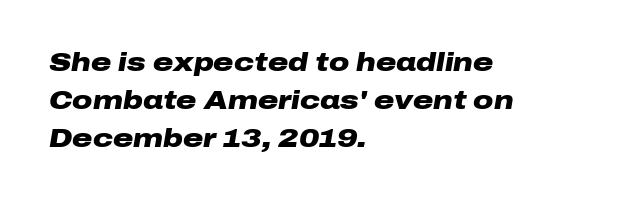
The gaps between neighbouring characters are ordinary and unremarkable. Quick note: underline off. The letters are bold, with thick, heavy strokes. This sample is left-justified, so line endings fall wherever the words run out. Leading: standard.
